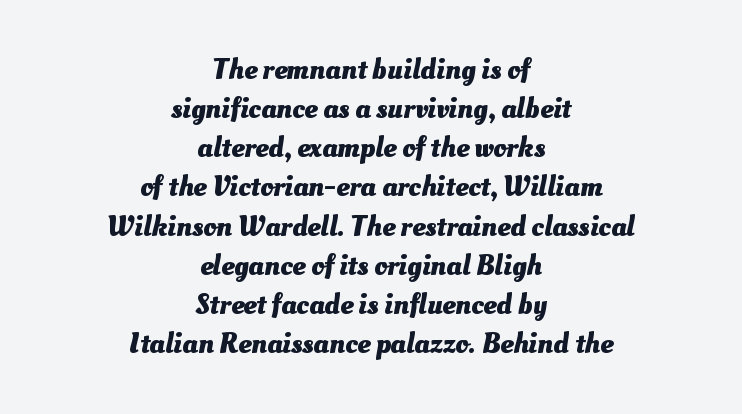
{"bold": "yes", "weight": "heavy", "width": "normal", "stroke_contrast": "medium", "x_height": "small", "monospaced": "no", "underline": "no", "align": "center", "line_spacing": "normal", "line_spacing_ratio": 1.35, "letter_spacing": "normal", "letter_spacing_em": 0.0, "glyph_px": 29}
